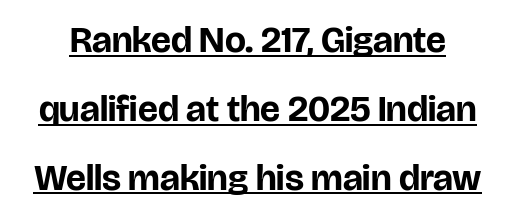
{"serif": "no", "italic": "no", "bold": "yes", "weight": "bold", "width": "normal", "stroke_contrast": "low", "x_height": "large", "monospaced": "no", "underline": "yes", "line_spacing_ratio": 1.86, "letter_spacing": "normal", "letter_spacing_em": 0.0, "glyph_px": 37}
